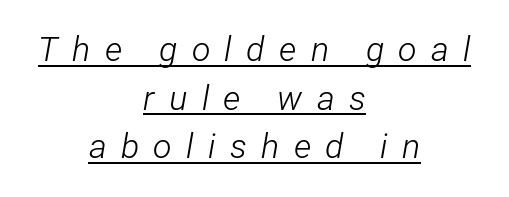
The typesetting does not lean heavy: it is not bold. This sample is center-justified, so both line endings float freely. Descenders here cross a horizontal rule under the line. Notice how the stems are inclined rather than vertical — that's the hallmark of italics. The space between consecutive lines is moderate. Inter-character spacing is expanded well beyond the font's built-in metrics.
